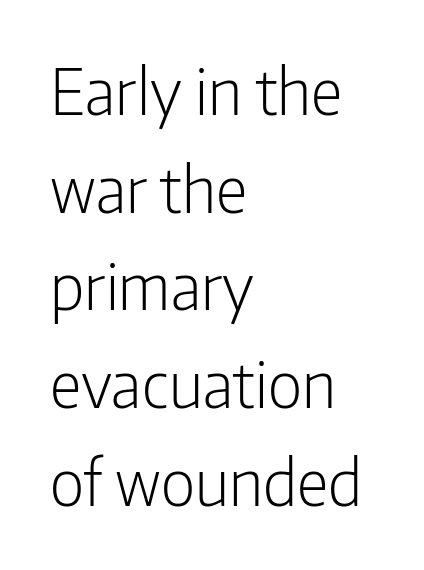
The typesetter chose a ragged-right arrangement here. The string is rendered with underlining switched off. Italic: no, the glyphs are upright roman. Character widths vary here, with narrow letters taking less room than wide ones.
